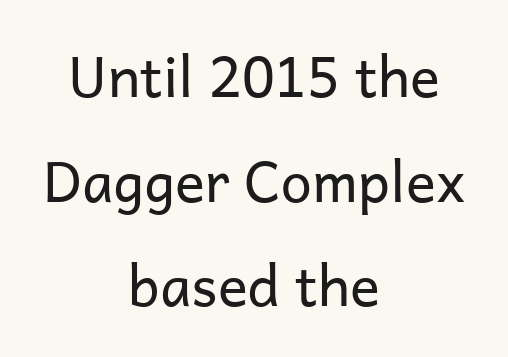
Spacing between characters is what you'd get straight out of the box. The letters stand straight up with perfectly vertical stems. The rendering uses natural spacing where letterforms have individual widths. Is this a heavy cut? Hardly; it is regular or lighter. The gap between lines stays unmarked. Each line is balanced around a shared central axis.
